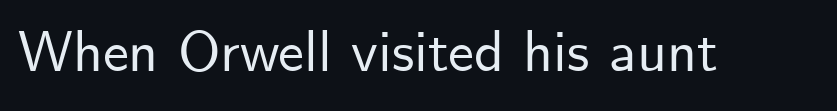
Think of a printed novel: that variable character pitch is what you see here. Students, note that the glyphs here touch the page at normal intervals. Does the type have serifs? No, each stem ends abruptly. Upright lettering throughout.
